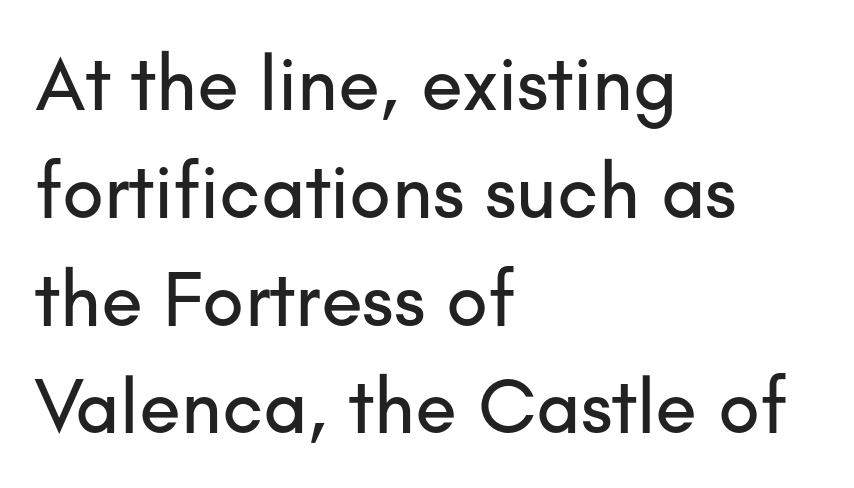
Q: Is the text italic (slanted)? A: No, it is upright.
Q: Is the typeface a serif or a sans-serif typeface? A: Sans-serif.
Q: Is the text underlined? A: No.
Q: How is the paragraph aligned? A: Left-aligned.
Q: Is the spacing between letters normal or unusually wide? A: Normal.
Q: Is the spacing between lines tight, normal or loose? A: Normal.
Q: Width (condensed, normal, or wide)? A: Normal.
Q: Stroke contrast? A: Low.
Q: x-height? A: Small.
Q: Monospaced? A: No.
